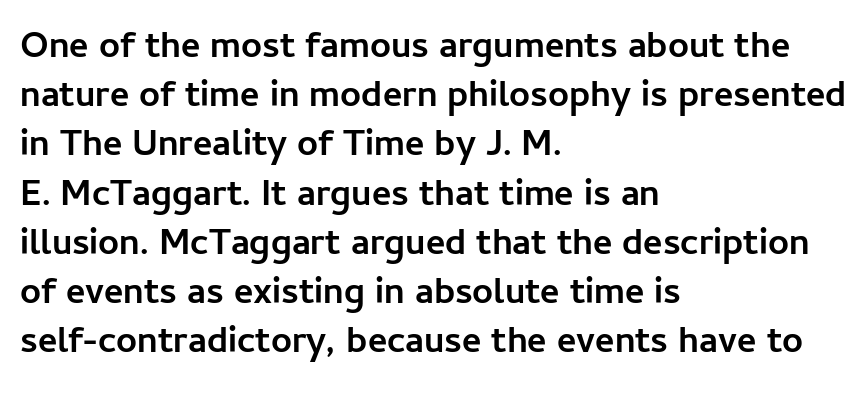
The image shows 37 px semibold sans-serif type, upright; set left-aligned, normal line spacing (1.33x), normal letter spacing, not underlined; low stroke contrast and a medium x-height.
